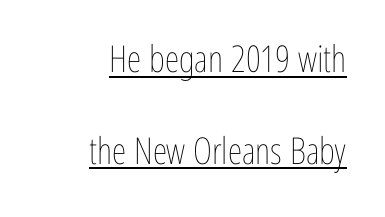
This sample carries an underscore along the baseline area. Vertical stems look standard width or narrower in stroke. Words appear dense and cohesive because spacing is normal. These lines stand farther apart than default settings would place them. Line ends are locked; line starts wander. Varying glyph widths throughout — classic text-font behaviour.
